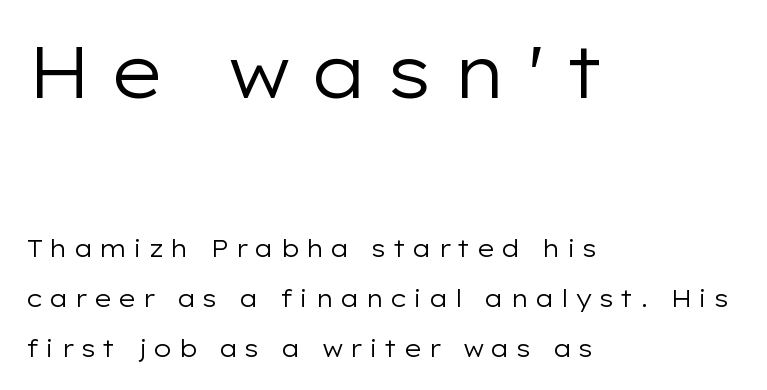
{"serif": "no", "italic": "no", "bold": "no", "weight": "regular", "width": "wide", "stroke_contrast": "low", "x_height": "medium", "monospaced": "no", "underline": "no", "align": "left", "line_spacing": "loose", "line_spacing_ratio": 2.08, "letter_spacing": "wide", "letter_spacing_em": 0.24, "larger_block": "first", "size_ratio": 3.0, "glyph_px": 72}
